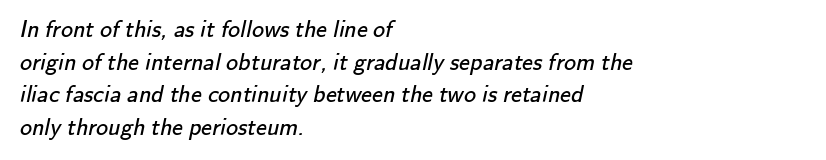
The image shows 24 px text type; set left-aligned, normal line spacing (1.36x), normal letter spacing, not underlined.
